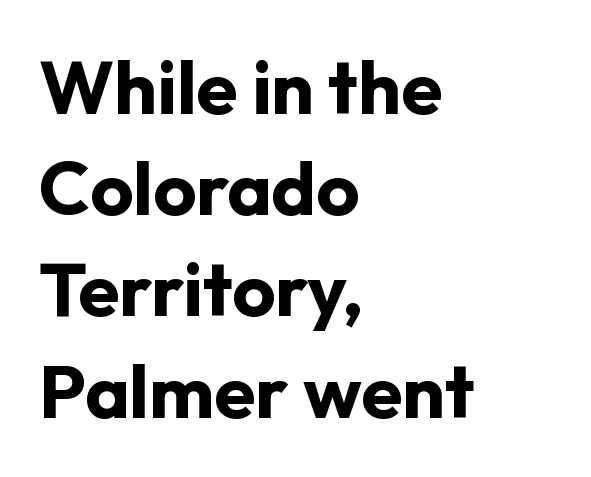
{"serif": "no", "italic": "no", "bold": "yes", "weight": "bold", "width": "normal", "stroke_contrast": "low", "x_height": "medium", "monospaced": "no", "underline": "no", "align": "left", "line_spacing": "normal", "line_spacing_ratio": 1.35, "letter_spacing": "normal", "letter_spacing_em": 0.0, "glyph_px": 75}
